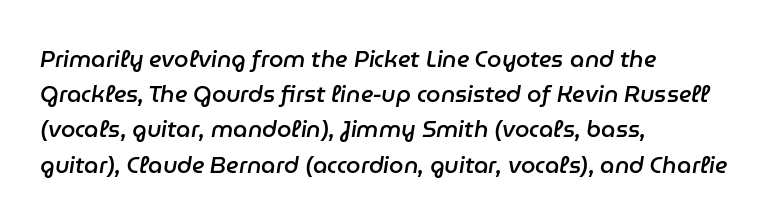
The image shows 23 px text type, italic (leaning right); set left-aligned, normal line spacing (1.53x), normal letter spacing, not underlined.
